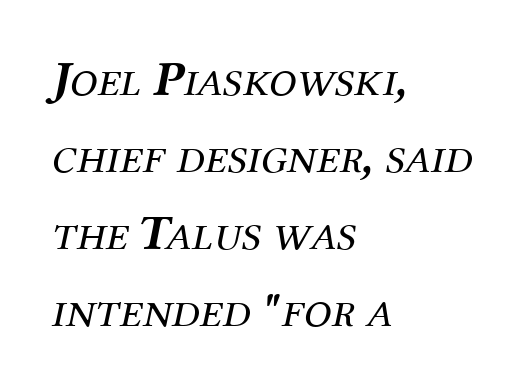
No letter is thick-stroked: the sample isn't bold. The rendering applies a slant to the glyphs. The typesetter chose a ragged-right arrangement here. Default kerning and tracking; the words read as compact shapes.
